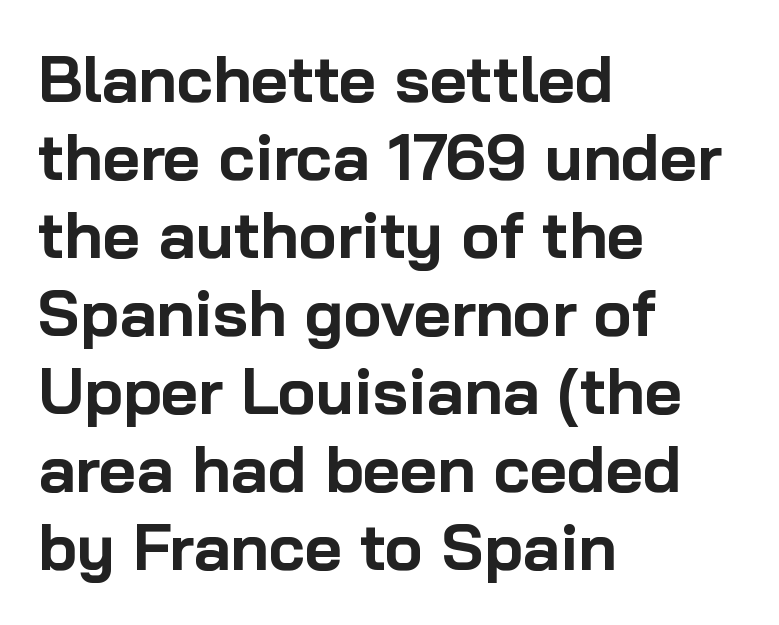
The image shows 64 px bold sans-serif type, upright; set left-aligned, line spacing 1.22x, normal letter spacing, not underlined; low stroke contrast and a medium x-height.
